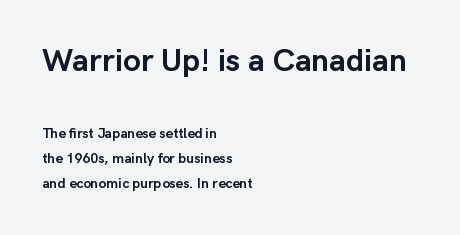
{"serif": "no", "italic": "no", "bold": "yes", "weight": "semibold", "width": "normal", "stroke_contrast": "low", "x_height": "medium", "monospaced": "no", "underline": "no", "align": "left", "line_spacing_ratio": 1.79, "letter_spacing": "normal", "letter_spacing_em": 0.0, "larger_block": "first", "size_ratio": 2.29, "glyph_px": 32}
